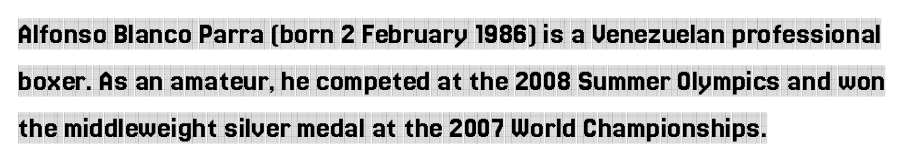
Q: Is the text italic (slanted)? A: No, it is upright.
Q: Is the typeface a serif or a sans-serif typeface? A: Serif.
Q: Is the text underlined? A: No.
Q: How is the paragraph aligned? A: Left-aligned.
Q: Is the spacing between letters normal or unusually wide? A: Normal.
Q: Is the spacing between lines tight, normal or loose? A: Normal.
Q: Width (condensed, normal, or wide)? A: Condensed.
Q: x-height? A: Large.
Q: Monospaced? A: No.
